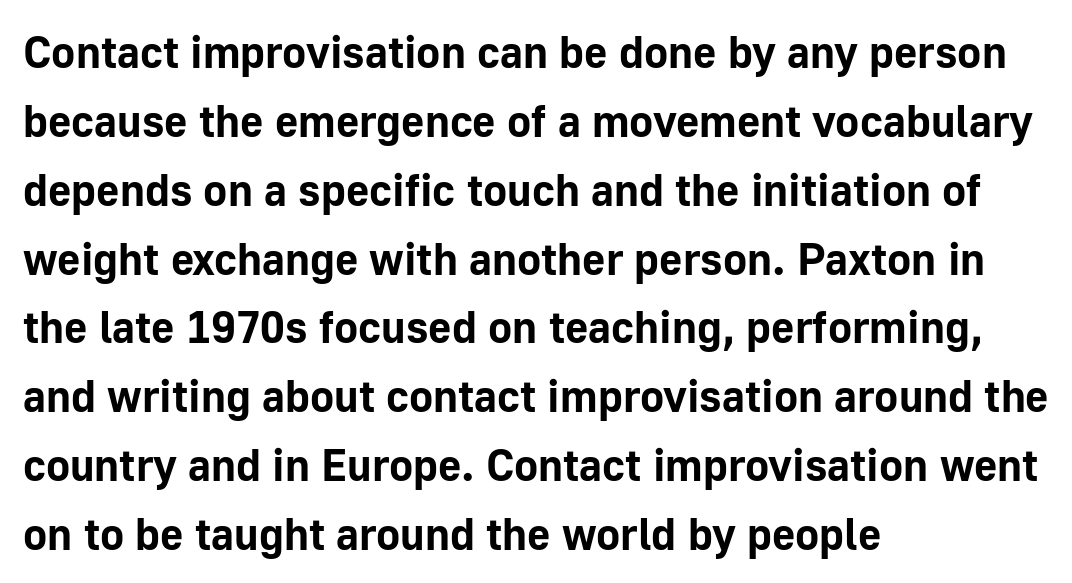
The image shows 45 px bold sans-serif type, upright; set left-aligned, normal line spacing (1.53x), normal letter spacing, not underlined; low stroke contrast and a medium x-height.
